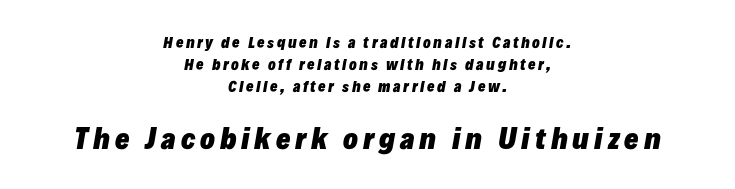
Yep, that's italic — everything's leaning. The typesetter chose a symmetrical, centered arrangement here. Vertically, the passage feels balanced, rows spaced as you'd expect. Top chunk: small. Bottom chunk: large. The specimen omits any rule beneath the text block's lines. Every letter is thick-stroked: bold, no question.
